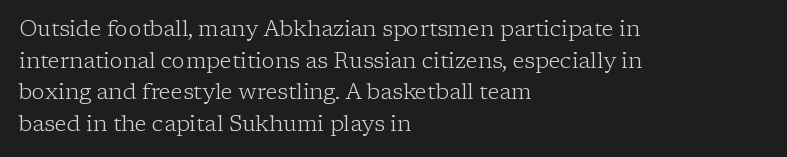
Q: Is the text bold? A: No.
Q: Is the text italic (slanted)? A: No, it is upright.
Q: Is the text underlined? A: No.
Q: How is the paragraph aligned? A: Left-aligned.
Q: Is the spacing between letters normal or unusually wide? A: Normal.
Q: Is the spacing between lines tight, normal or loose? A: Normal.
